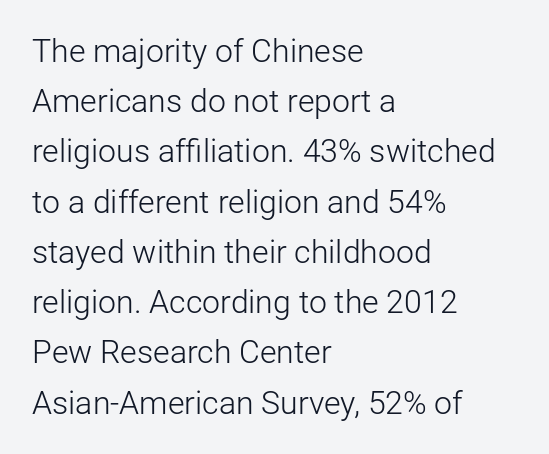
{"serif": "no", "italic": "no", "bold": "no", "weight": "light", "width": "normal", "stroke_contrast": "low", "x_height": "medium", "monospaced": "no", "underline": "no", "align": "left", "line_spacing": "normal", "line_spacing_ratio": 1.57, "letter_spacing": "normal", "letter_spacing_em": 0.0, "glyph_px": 32}
